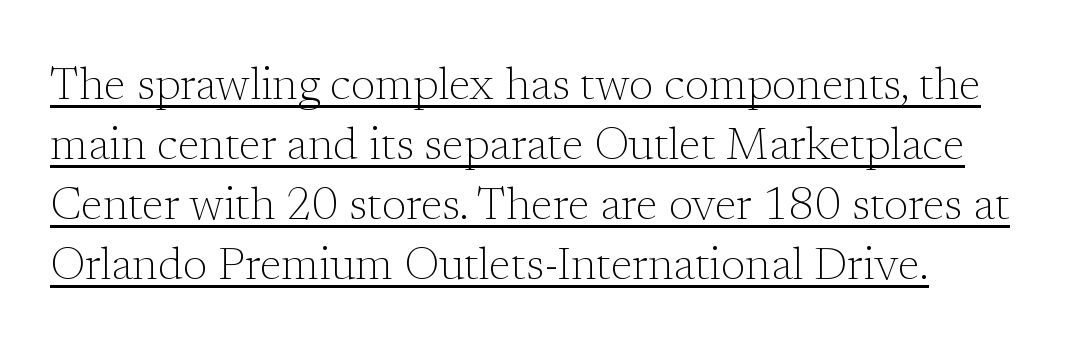
The image shows 45 px light serif type, upright; set normal line spacing (1.33x), normal letter spacing, underlined; low stroke contrast and a medium x-height.
